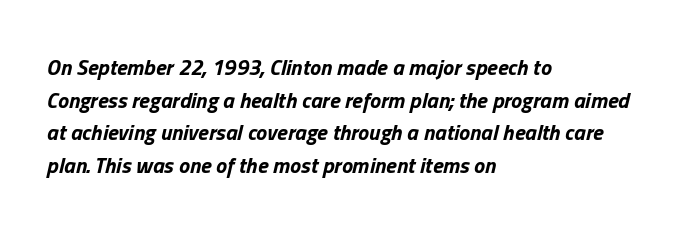
{"italic": "yes", "lean": "right", "slant_degrees": 13, "bold": "yes", "underline": "no", "align": "left", "line_spacing": "normal", "line_spacing_ratio": 1.48, "letter_spacing": "normal", "letter_spacing_em": 0.0, "glyph_px": 22}
